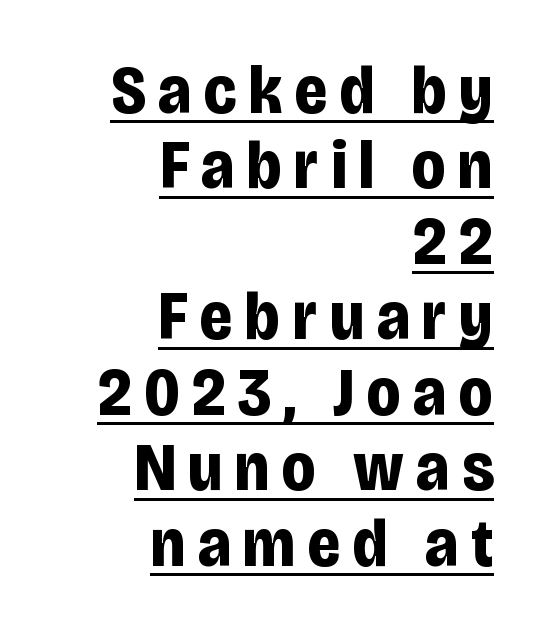
{"serif": "no", "italic": "no", "bold": "yes", "weight": "bold", "width": "condensed", "stroke_contrast": "low", "x_height": "large", "monospaced": "no", "underline": "yes", "align": "right", "line_spacing": "tight", "line_spacing_ratio": 1.11, "glyph_px": 68}
